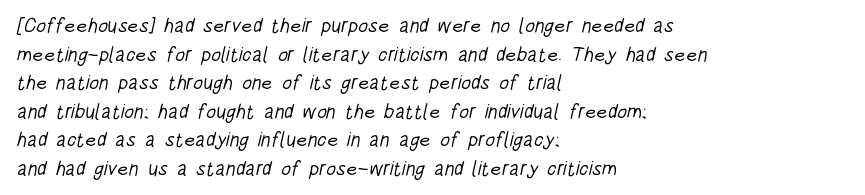
{"bold": "no", "underline": "no", "align": "left", "line_spacing": "normal", "line_spacing_ratio": 1.43, "letter_spacing": "normal", "letter_spacing_em": 0.0, "glyph_px": 20}
